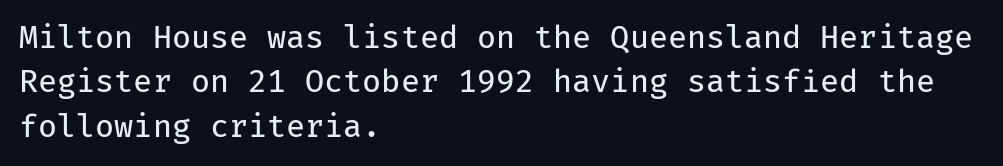
The image shows 31 px regular-weight sans-serif type, upright, monospaced; set left-aligned, normal line spacing (1.43x), normal letter spacing, not underlined; low stroke contrast and a medium x-height.
